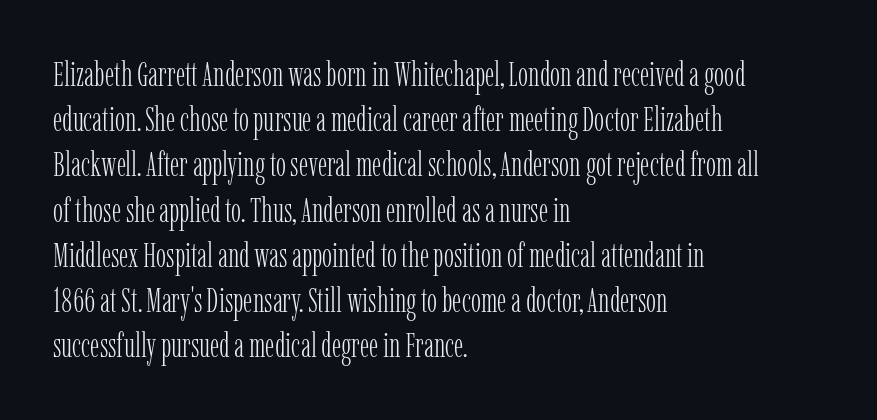
{"serif": "yes", "italic": "no", "bold": "no", "weight": "light", "width": "condensed", "stroke_contrast": "low", "x_height": "medium", "monospaced": "no", "underline": "no", "align": "left", "line_spacing": "normal", "line_spacing_ratio": 1.33, "letter_spacing": "normal", "letter_spacing_em": 0.0, "glyph_px": 34}
